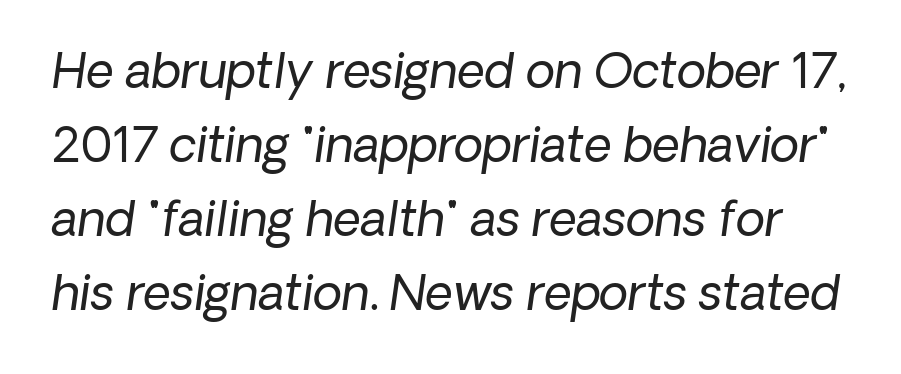
You could call the tracking neutral — neither tight nor loose. Summary of vertical rhythm: regular, with standard interline spacing. Compared with a typical body face, this is equally light or lighter still. Do the characters align in a grid? No, the font is proportional. Descender tails drop into unmarked territory.
